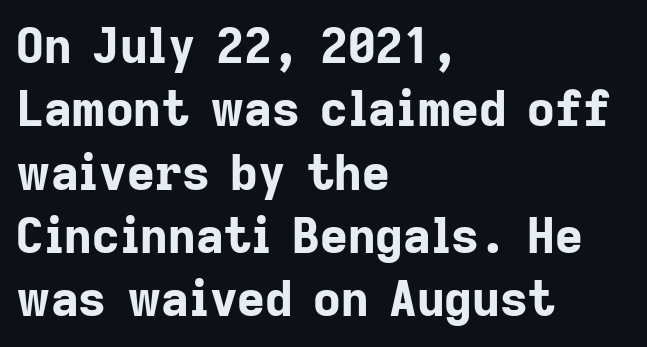
The image shows 48 px bold sans-serif type, upright; set left-aligned, normal line spacing (1.32x), normal letter spacing, not underlined; low stroke contrast and a medium x-height.
